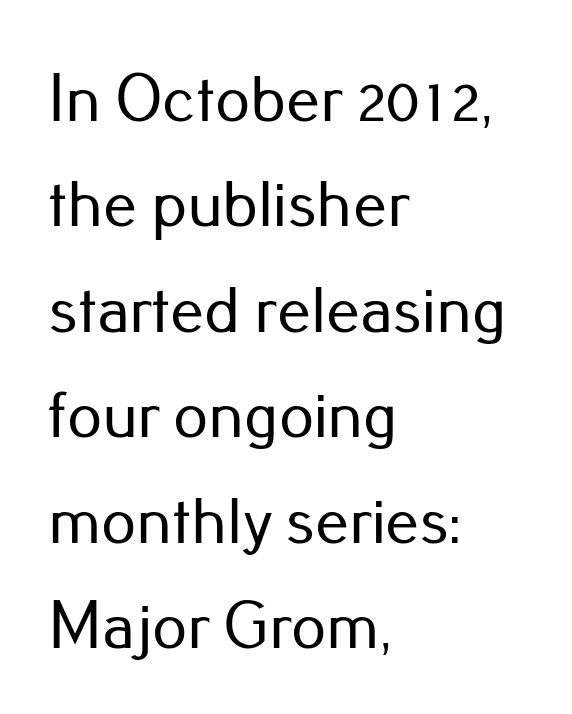
Q: Is the text italic (slanted)? A: No, it is upright.
Q: Is the typeface a serif or a sans-serif typeface? A: Sans-serif.
Q: Is the text underlined? A: No.
Q: How is the paragraph aligned? A: Left-aligned.
Q: Is the spacing between letters normal or unusually wide? A: Normal.
Q: Is the spacing between lines tight, normal or loose? A: Normal.
Q: Width (condensed, normal, or wide)? A: Normal.
Q: Stroke contrast? A: Low.
Q: x-height? A: Small.
Q: Monospaced? A: No.
